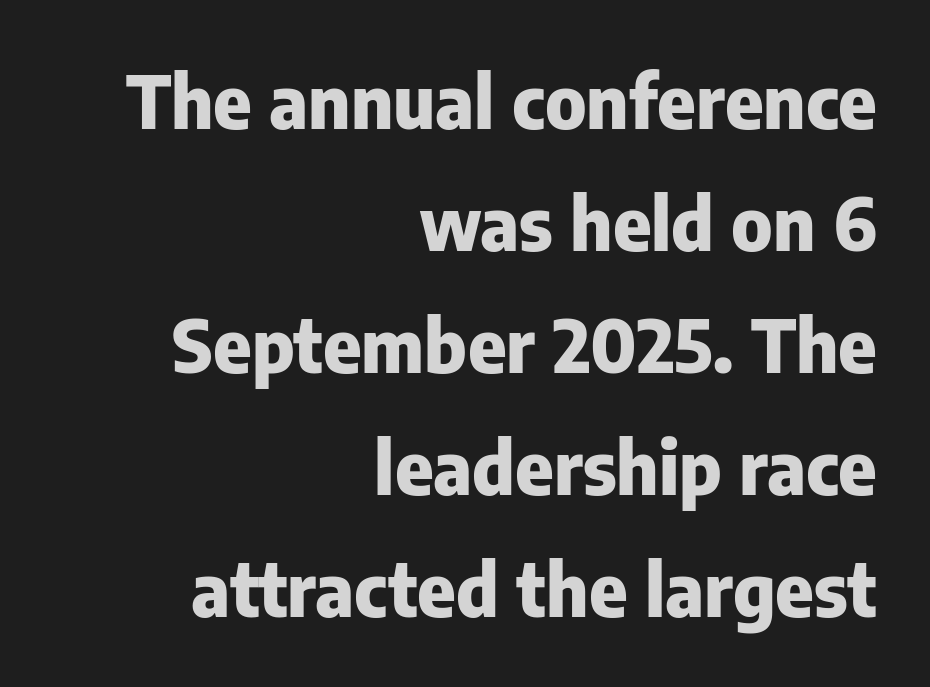
{"serif": "no", "italic": "no", "bold": "yes", "weight": "heavy", "width": "normal", "stroke_contrast": "low", "x_height": "medium", "monospaced": "no", "underline": "no", "align": "right", "line_spacing": "normal", "line_spacing_ratio": 1.67, "letter_spacing": "normal", "letter_spacing_em": 0.0, "glyph_px": 73}
